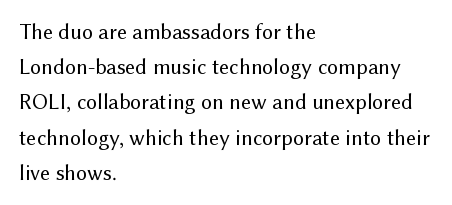
Q: Is the text bold? A: No.
Q: Is the text italic (slanted)? A: No, it is upright.
Q: Is the text underlined? A: No.
Q: How is the paragraph aligned? A: Left-aligned.
Q: Is the spacing between letters normal or unusually wide? A: Normal.
Q: Is the spacing between lines tight, normal or loose? A: Normal.
